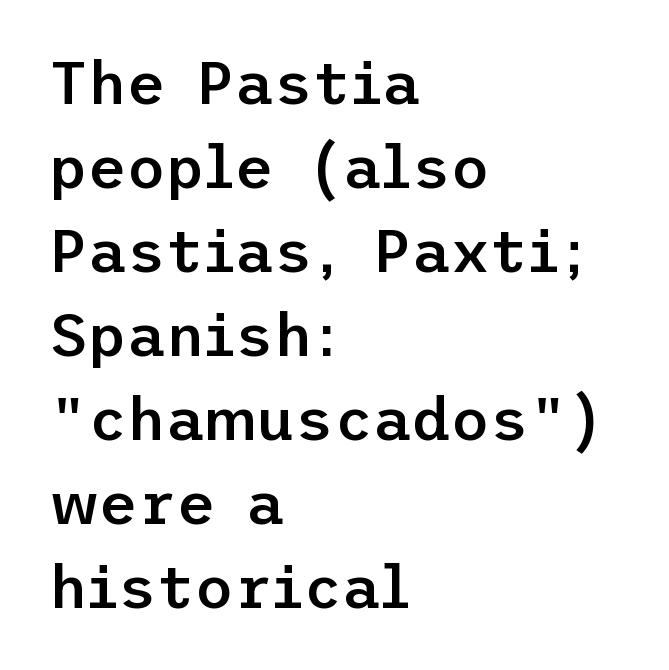
Tracking value appears to be zero — textbook default spacing. Characters remain perfectly vertical along every line. A sans-serif font was chosen for this passage. Students, this is semibold: more ink than regular, less than bold.
